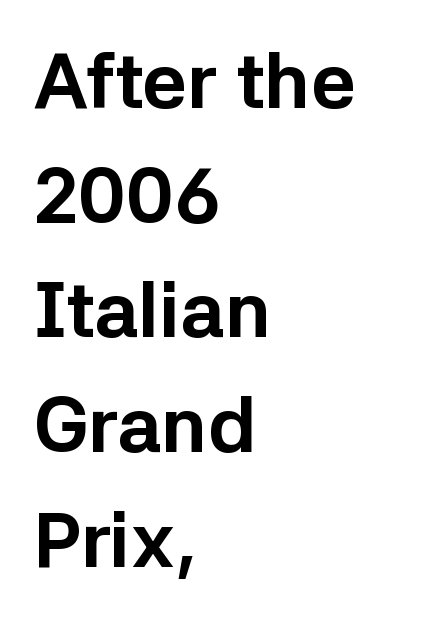
The image shows 78 px bold sans-serif type, upright; set left-aligned, normal line spacing (1.47x), normal letter spacing, not underlined; low stroke contrast and a medium x-height.
